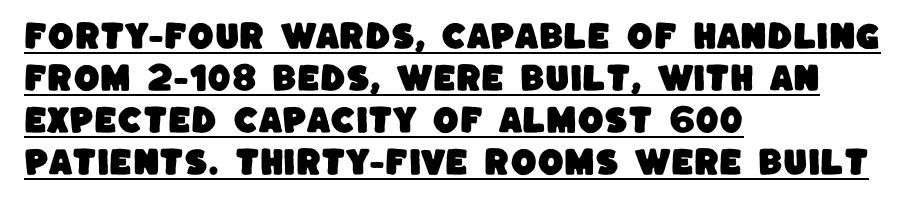
Q: Is the typeface a serif or a sans-serif typeface? A: Sans-serif.
Q: Is the text underlined? A: Yes.
Q: How is the paragraph aligned? A: Left-aligned.
Q: Is the spacing between letters normal or unusually wide? A: Normal.
Q: Is the spacing between lines tight, normal or loose? A: Normal.
Q: Width (condensed, normal, or wide)? A: Normal.
Q: Stroke contrast? A: Low.
Q: x-height? A: Large.
Q: Monospaced? A: No.
